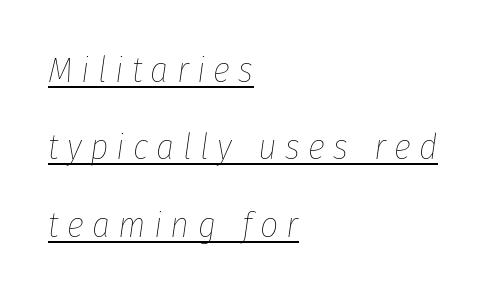
Q: Is the text bold? A: No.
Q: Is the text italic (slanted)? A: Yes, it leans right by about 8 degrees.
Q: Is the text underlined? A: Yes.
Q: How is the paragraph aligned? A: Left-aligned.
Q: Is the spacing between letters normal or unusually wide? A: Unusually wide.
Q: Is the spacing between lines tight, normal or loose? A: Loose.
Q: Width (condensed, normal, or wide)? A: Condensed.
Q: Stroke contrast? A: Low.
Q: x-height? A: Medium.
Q: Monospaced? A: No.
